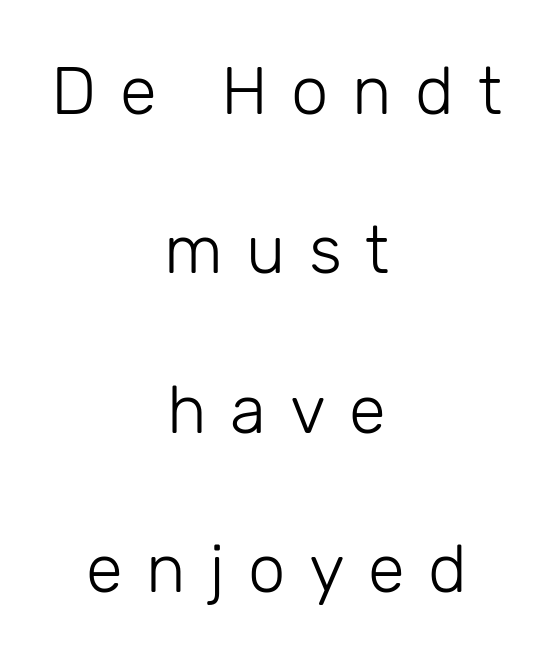
{"serif": "no", "italic": "no", "bold": "no", "weight": "light", "width": "normal", "stroke_contrast": "low", "x_height": "medium", "monospaced": "no", "underline": "no", "align": "center", "line_spacing": "loose", "line_spacing_ratio": 2.38, "letter_spacing": "wide", "letter_spacing_em": 0.35, "glyph_px": 67}
